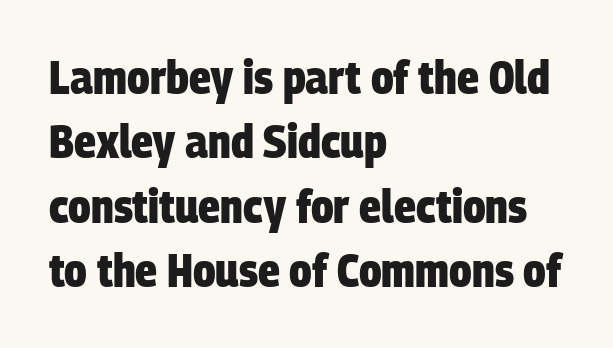
Q: Is the text bold? A: Yes.
Q: Is the typeface a serif or a sans-serif typeface? A: Sans-serif.
Q: Is the text underlined? A: No.
Q: How is the paragraph aligned? A: Left-aligned.
Q: Is the spacing between letters normal or unusually wide? A: Normal.
Q: Is the spacing between lines tight, normal or loose? A: Normal.
Q: Width (condensed, normal, or wide)? A: Condensed.
Q: Stroke contrast? A: Low.
Q: x-height? A: Large.
Q: Monospaced? A: No.
